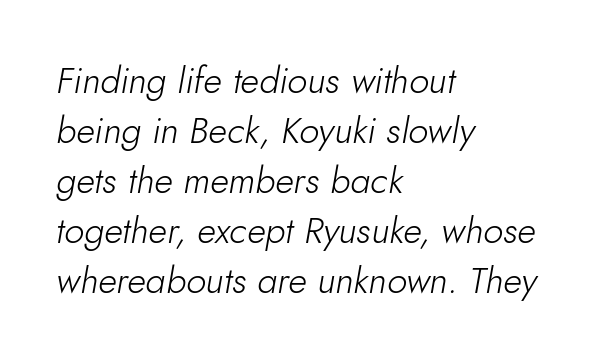
A normal amount of white space separates one row of letters from the next. The rendering uses natural spacing where letterforms have individual widths. The strokes carry an ordinary text weight at most. Honestly, there is no underline to notice here at all.
